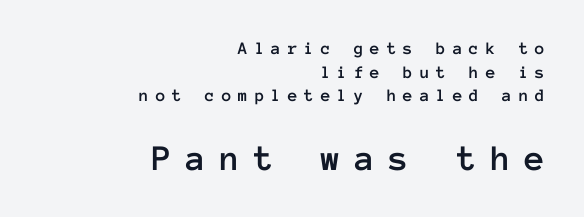
{"italic": "no", "width": "normal", "stroke_contrast": "low", "x_height": "medium", "monospaced": "yes", "underline": "no", "align": "right", "line_spacing": "normal", "line_spacing_ratio": 1.31, "letter_spacing": "wide", "letter_spacing_em": 0.37, "larger_block": "second", "size_ratio": 2.06, "glyph_px": 37}
